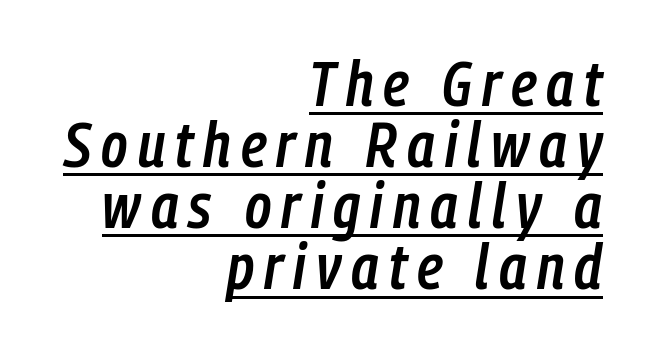
Glance below the letters and you will spot a drawn line. Summary of weight: moderately heavy, a semibold. How would I describe the line gaps? Narrow and economical. Which margin do the lines hug? The right one — the left edge is uneven.
